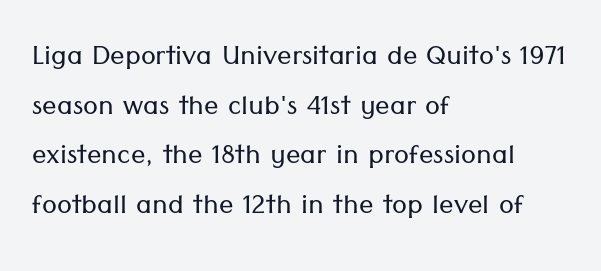
The image shows 36 px light sans-serif type, upright; set left-aligned, normal line spacing (1.38x), normal letter spacing, not underlined; low stroke contrast and a medium x-height.
